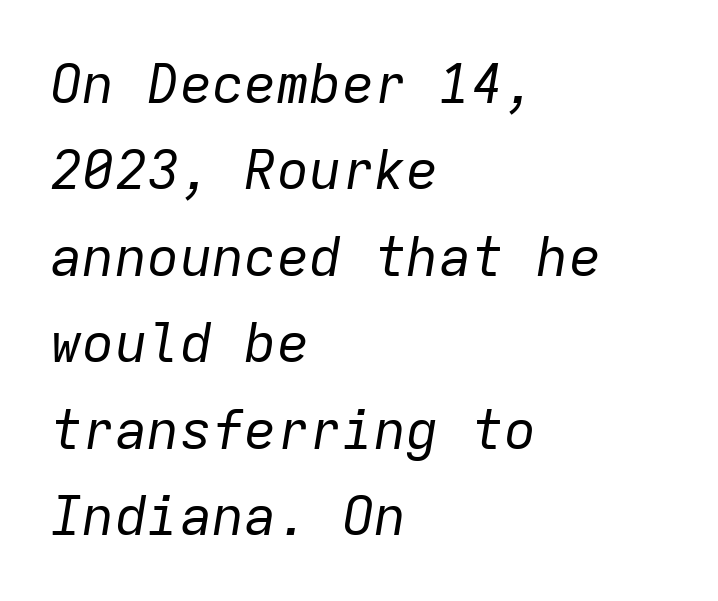
The image shows 54 px regular-weight type, italic (leaning right), monospaced; set left-aligned, normal line spacing (1.6x), normal letter spacing, not underlined; low stroke contrast and a medium x-height.
